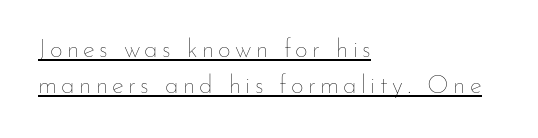
The image shows 25 px text type, upright; set left-aligned, normal line spacing (1.44x), underlined.
